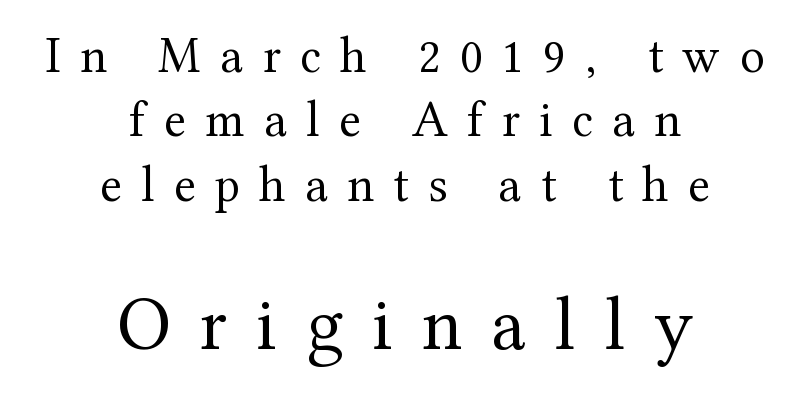
Bold? No — there's no thickening of the strokes. The letters advance in unequal steps, a hallmark of proportional type. These lines have a slow, spaced-out rhythm from letter to letter. Underlining? Definitely not there. Leading: standard. Where is the straight margin? There isn't one; the lines are centered.
